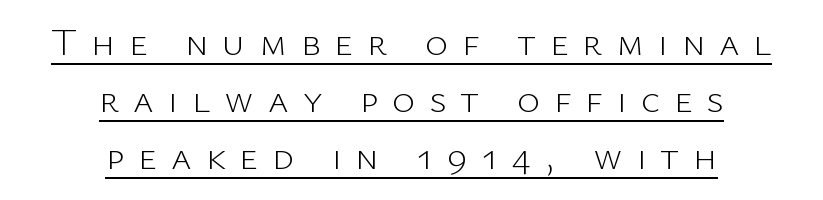
Q: Is the text bold? A: No.
Q: Is the text italic (slanted)? A: No, it is upright.
Q: Is the typeface a serif or a sans-serif typeface? A: Sans-serif.
Q: Is the text underlined? A: Yes.
Q: How is the paragraph aligned? A: Centered.
Q: Is the spacing between letters normal or unusually wide? A: Unusually wide.
Q: Is the spacing between lines tight, normal or loose? A: Normal.
Q: Width (condensed, normal, or wide)? A: Normal.
Q: Stroke contrast? A: Low.
Q: x-height? A: Medium.
Q: Monospaced? A: No.
